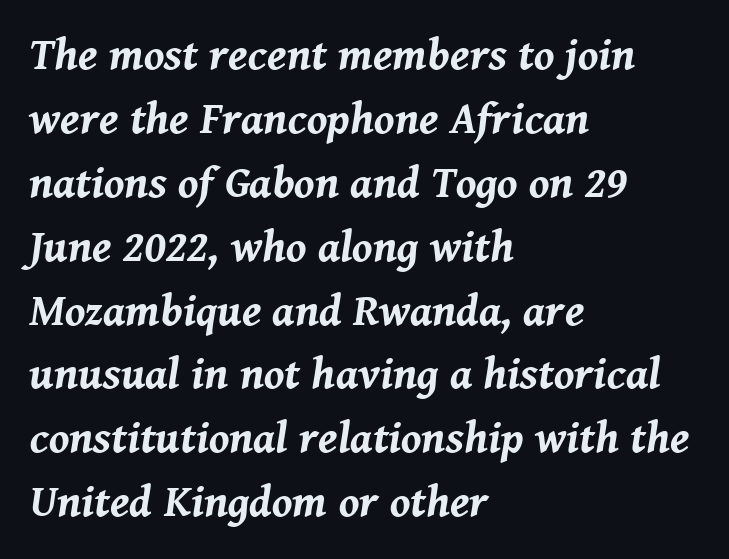
The axis of the letterforms is tilted away from vertical. Is this a fixed-width face? No — the glyphs have proportional, varying widths. Standard letterfit; no display-style spreading of the glyphs. Vertical spacing — default.
